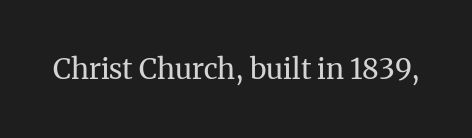
The image shows 28 px regular-weight serif type, upright; set normal letter spacing, not underlined; medium stroke contrast and a medium x-height.
